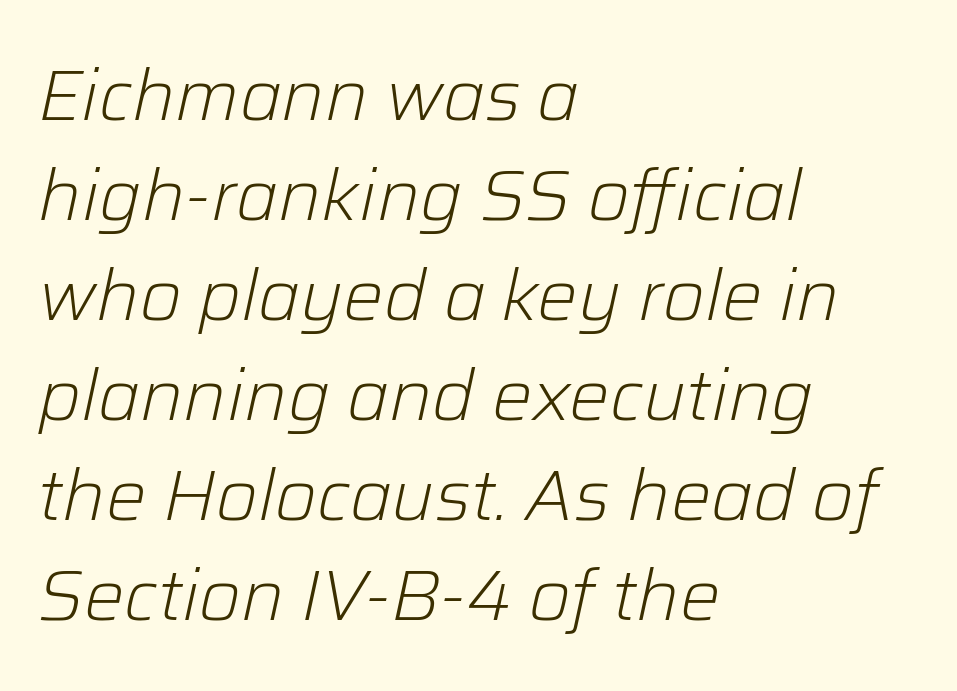
{"italic": "yes", "lean": "right", "slant_degrees": 12, "bold": "no", "weight": "light", "width": "normal", "stroke_contrast": "low", "x_height": "medium", "monospaced": "no", "underline": "no", "align": "left", "line_spacing": "normal", "line_spacing_ratio": 1.39, "letter_spacing": "normal", "letter_spacing_em": 0.0, "glyph_px": 72}
